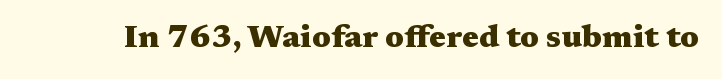
In terms of letterspacing, this is plain default setting. These lines are rendered in a variable-pitch font. Has an underline been added? It has not. This is the regular roman posture of the typeface. The passage shown is typeset with a serif family. The characters look thick and weighty, a clear bold.
